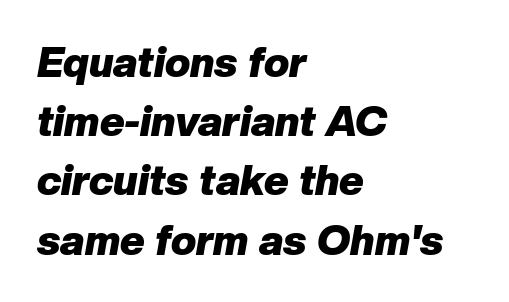
The image shows 42 px heavy type, italic (leaning right); set left-aligned, normal line spacing (1.41x), normal letter spacing, not underlined; low stroke contrast and a medium x-height.
